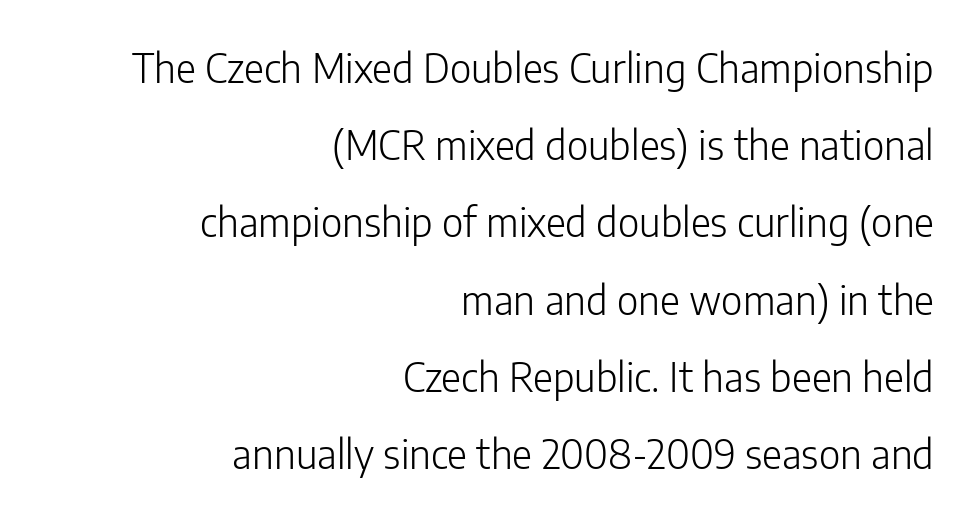
The image shows 39 px light sans-serif type, upright; set right-aligned, loose line spacing (1.98x), normal letter spacing, not underlined; low stroke contrast and a medium x-height.
